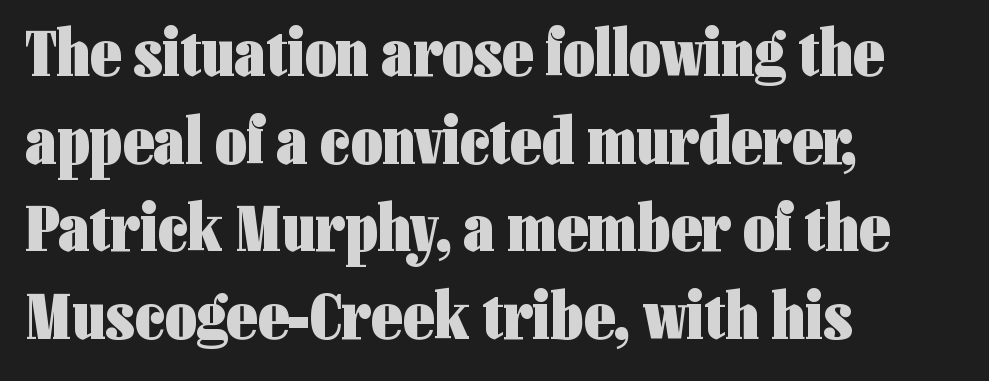
Q: Is the text bold? A: Yes.
Q: Is the text italic (slanted)? A: No, it is upright.
Q: Is the typeface a serif or a sans-serif typeface? A: Sans-serif.
Q: Is the text underlined? A: No.
Q: How is the paragraph aligned? A: Left-aligned.
Q: Is the spacing between letters normal or unusually wide? A: Normal.
Q: Is the spacing between lines tight, normal or loose? A: Normal.
Q: Width (condensed, normal, or wide)? A: Condensed.
Q: Stroke contrast? A: Low.
Q: x-height? A: Medium.
Q: Monospaced? A: No.
